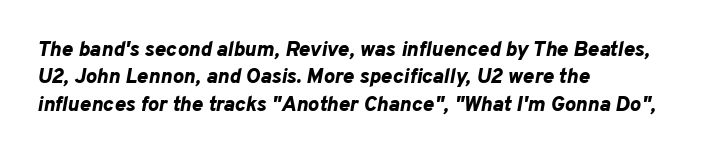
Rows of type keep a routine distance in the vertical direction. The font's italic variant was chosen for this text. This rendering leaves character spacing at its baseline value. Is the block centered? No — it sits flush against the left margin.
